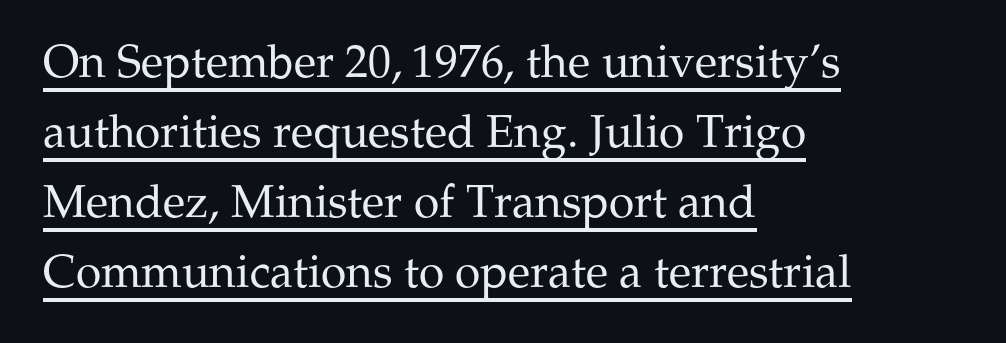
{"serif": "yes", "italic": "no", "bold": "no", "weight": "regular", "width": "normal", "stroke_contrast": "medium", "x_height": "medium", "monospaced": "no", "underline": "yes", "align": "left", "line_spacing": "normal", "line_spacing_ratio": 1.52, "letter_spacing": "normal", "letter_spacing_em": 0.0, "glyph_px": 46}
